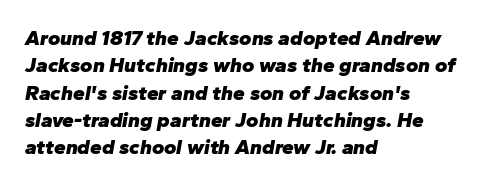
Rows of type keep a routine distance in the vertical direction. The font's italic variant was chosen for this text. This rendering leaves character spacing at its baseline value. Is the block centered? No — it sits flush against the left margin.
